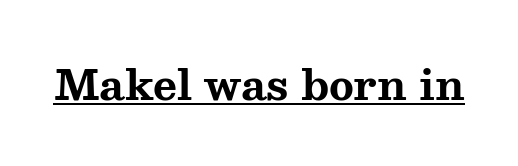
The image shows 41 px bold, wide serif type, upright; set normal letter spacing, underlined; medium stroke contrast and a medium x-height.
